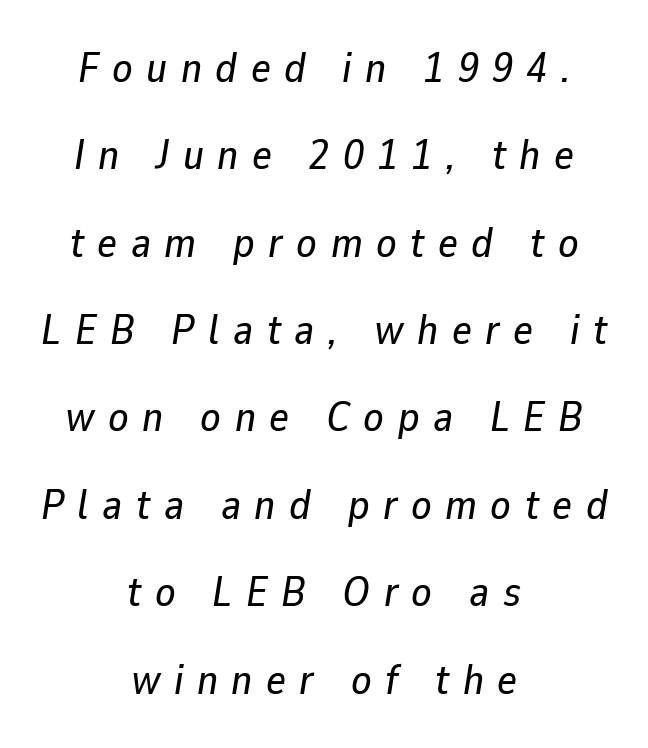
Q: Is the text italic (slanted)? A: Yes, it leans right by about 9 degrees.
Q: Is the text underlined? A: No.
Q: How is the paragraph aligned? A: Centered.
Q: Is the spacing between letters normal or unusually wide? A: Unusually wide.
Q: Is the spacing between lines tight, normal or loose? A: Loose.
Q: Width (condensed, normal, or wide)? A: Normal.
Q: Stroke contrast? A: Low.
Q: x-height? A: Medium.
Q: Monospaced? A: No.
